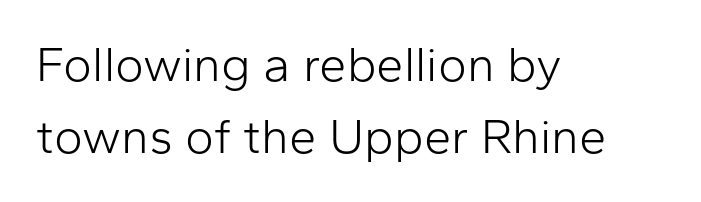
The image shows 49 px light sans-serif type, upright; set left-aligned, normal line spacing (1.46x), normal letter spacing, not underlined; low stroke contrast and a medium x-height.
